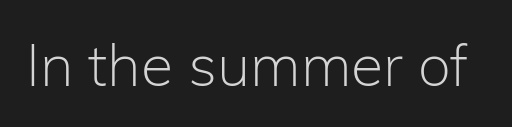
The image shows 59 px light sans-serif type, upright; set normal letter spacing, not underlined; low stroke contrast and a medium x-height.
